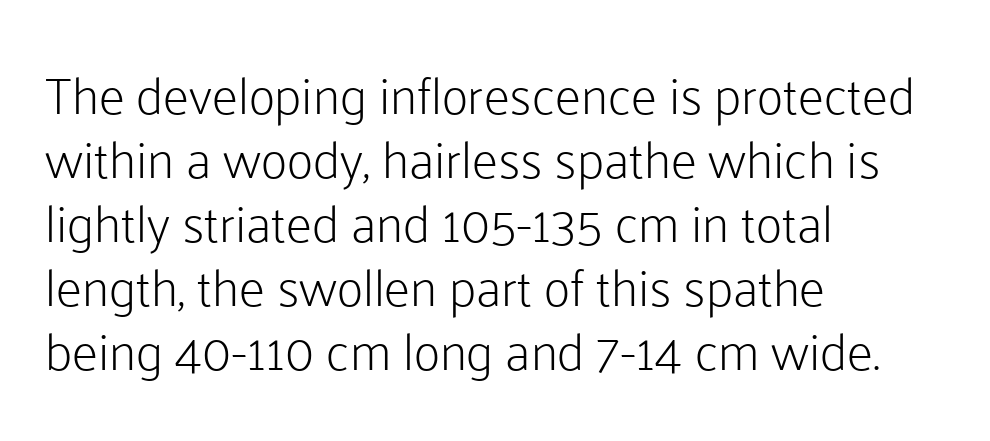
The image shows 52 px light sans-serif type, upright; set left-aligned, line spacing 1.23x, normal letter spacing, not underlined; low stroke contrast and a medium x-height.
